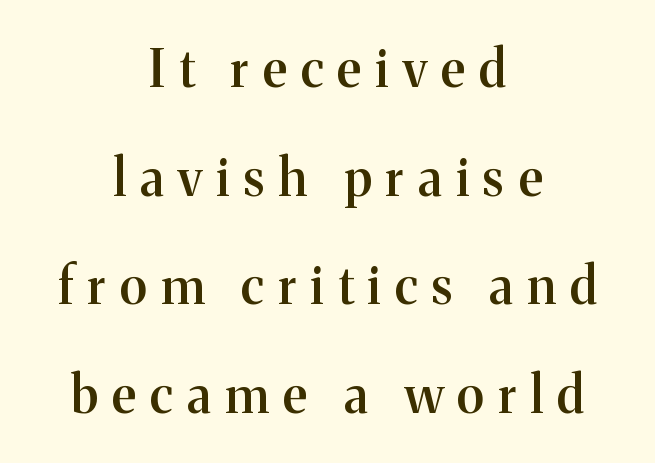
Q: Is the text bold? A: Semi-bold.
Q: Is the text italic (slanted)? A: No, it is upright.
Q: Is the typeface a serif or a sans-serif typeface? A: Serif.
Q: Is the text underlined? A: No.
Q: How is the paragraph aligned? A: Centered.
Q: Is the spacing between letters normal or unusually wide? A: Unusually wide.
Q: Is the spacing between lines tight, normal or loose? A: Loose.
Q: Width (condensed, normal, or wide)? A: Normal.
Q: Stroke contrast? A: Medium.
Q: x-height? A: Medium.
Q: Monospaced? A: No.
